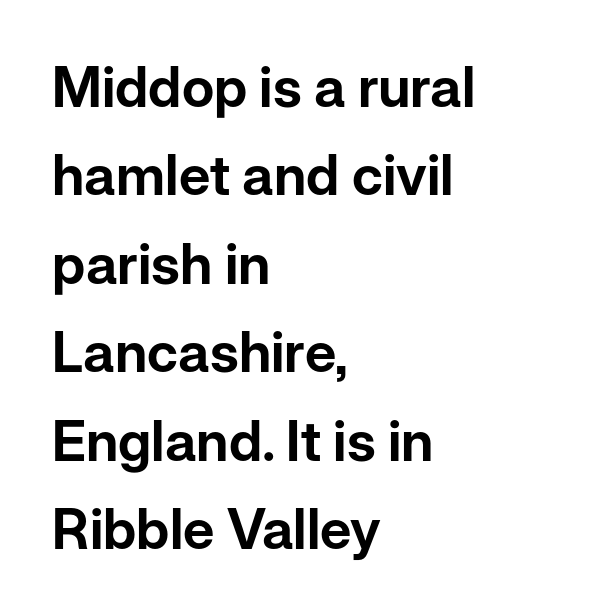
The typeface chosen for these lines omits serifs. Interline gaps are of average width in this sample. A classic flush-left, rag-right setting is used for this passage. Check the space under the baseline: it is left empty.
